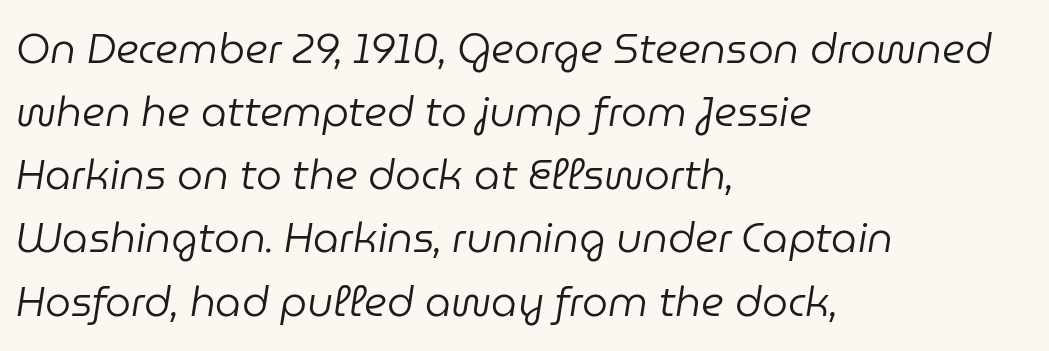
Q: Is the text bold? A: No.
Q: Is the text italic (slanted)? A: Yes, it leans right by about 9 degrees.
Q: Is the text underlined? A: No.
Q: How is the paragraph aligned? A: Left-aligned.
Q: Is the spacing between letters normal or unusually wide? A: Normal.
Q: Is the spacing between lines tight, normal or loose? A: Normal.
Q: Width (condensed, normal, or wide)? A: Normal.
Q: Stroke contrast? A: Low.
Q: x-height? A: Medium.
Q: Monospaced? A: No.
